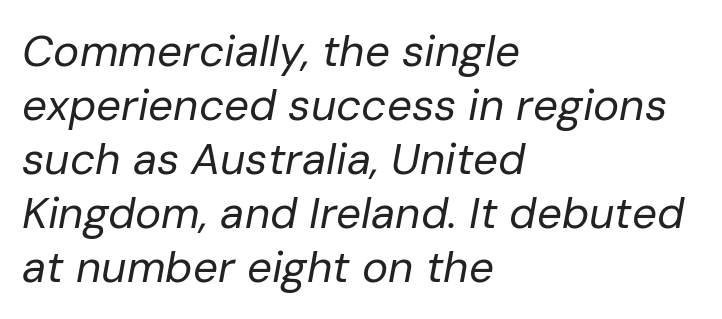
{"italic": "yes", "lean": "right", "slant_degrees": 10, "bold": "no", "weight": "regular", "width": "normal", "stroke_contrast": "low", "x_height": "medium", "monospaced": "no", "underline": "no", "align": "left", "line_spacing_ratio": 1.23, "letter_spacing": "normal", "letter_spacing_em": 0.0, "glyph_px": 44}
